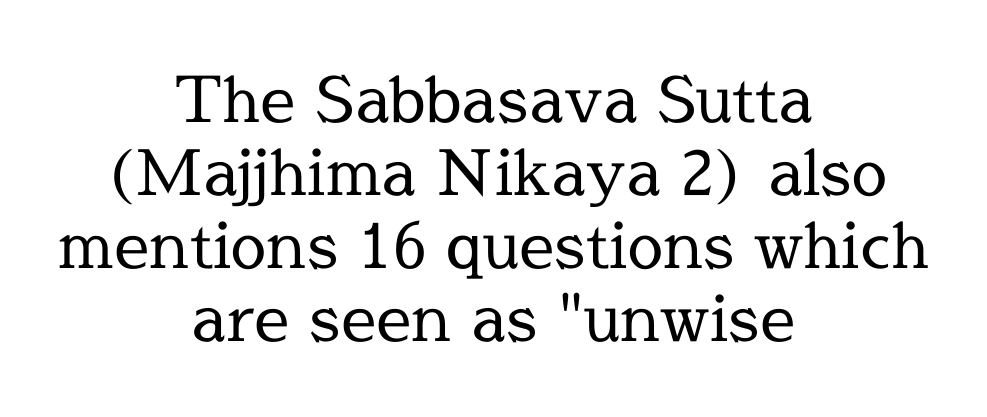
The image shows 63 px regular-weight serif type, upright; set centered, line spacing 1.16x, normal letter spacing, not underlined; a medium x-height.
